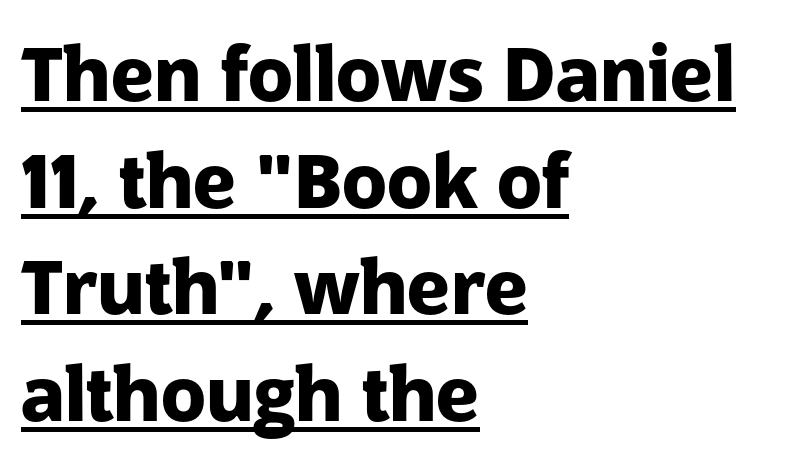
Caption: multi-line text, flush left, ragged right. The specimen reads as upright at a glance. The rendering uses a moderate line-height, typical for paragraphs. Think of a printed novel: that variable character pitch is what you see here.
